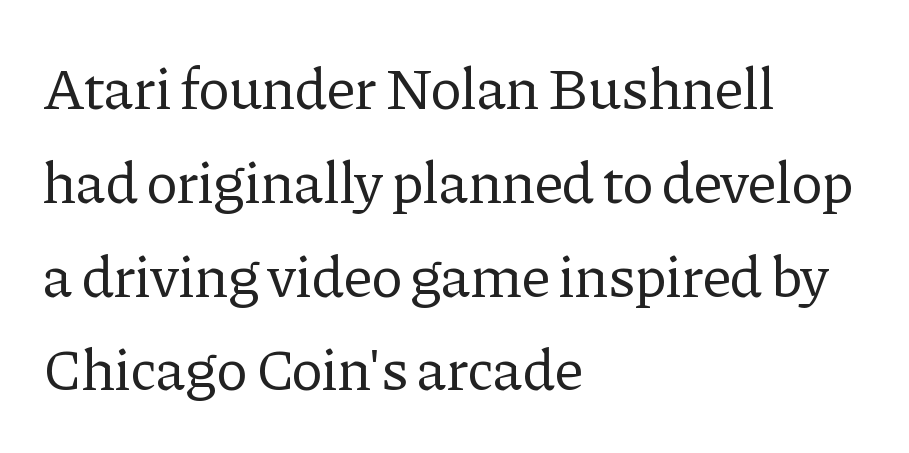
Q: Is the text bold? A: No.
Q: Is the text italic (slanted)? A: No, it is upright.
Q: Is the typeface a serif or a sans-serif typeface? A: Serif.
Q: Is the text underlined? A: No.
Q: How is the paragraph aligned? A: Left-aligned.
Q: Is the spacing between letters normal or unusually wide? A: Normal.
Q: Is the spacing between lines tight, normal or loose? A: Normal.
Q: Width (condensed, normal, or wide)? A: Normal.
Q: Stroke contrast? A: Low.
Q: x-height? A: Medium.
Q: Monospaced? A: No.
